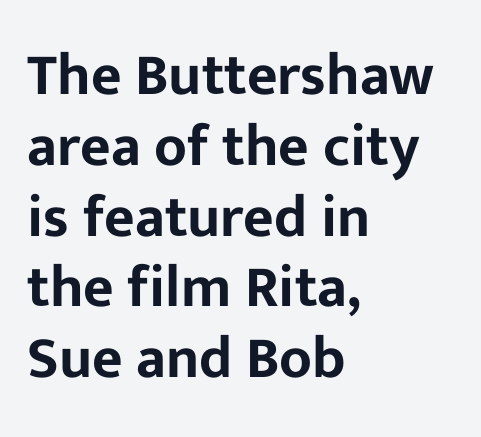
The glyphs are unaccompanied by any horizontal stroke below them. The rendering keeps characters at their native spacing. Do the letters lean? They stand straight. Every row of glyphs begins at an identical x-position on the left. The glyphs in this specimen are sans serif.
